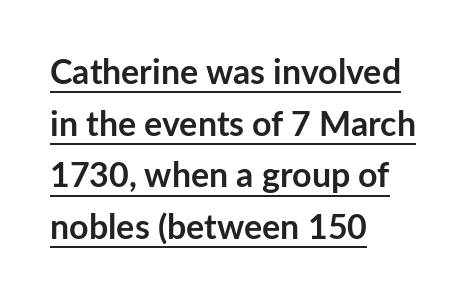
The letters advance in unequal steps, a hallmark of proportional type. The text was rendered using a sans face with plain stroke endings. Look at the tracking — it's just the regular setting, nothing added. It's the straight-up-and-down kind of type. In designer terms, the underline attribute is active on this setting.
